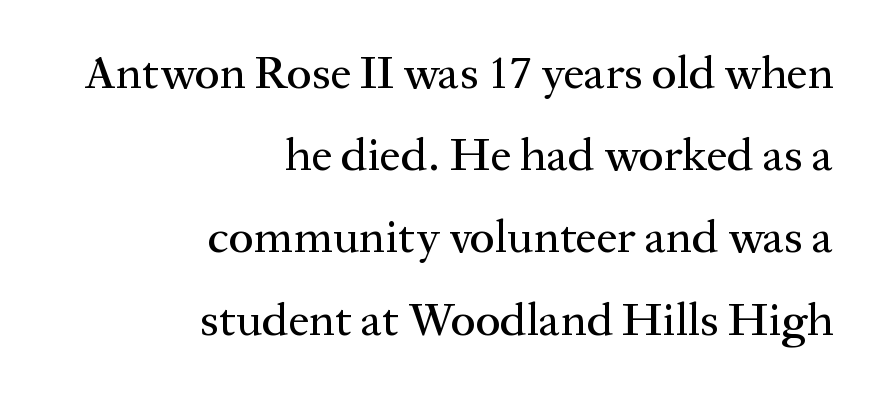
{"serif": "yes", "italic": "no", "width": "normal", "stroke_contrast": "medium", "x_height": "medium", "monospaced": "no", "underline": "no", "align": "right", "line_spacing_ratio": 1.75, "letter_spacing": "normal", "letter_spacing_em": 0.0, "glyph_px": 47}
